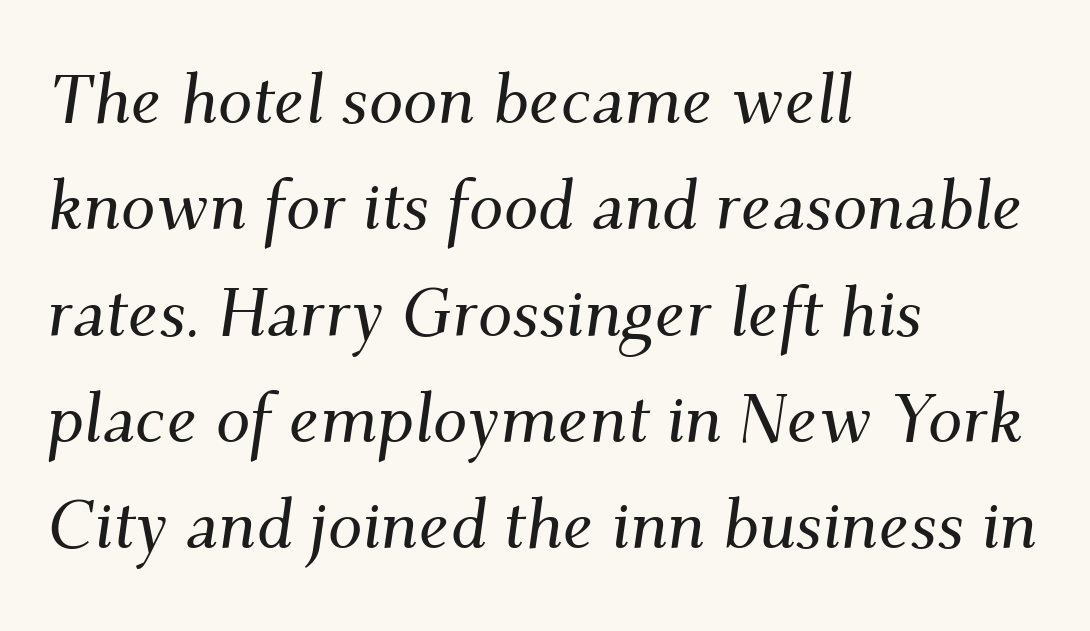
The image shows 69 px serif type, italic (leaning right); set left-aligned, normal line spacing (1.54x), normal letter spacing, not underlined; medium stroke contrast and a small x-height.
